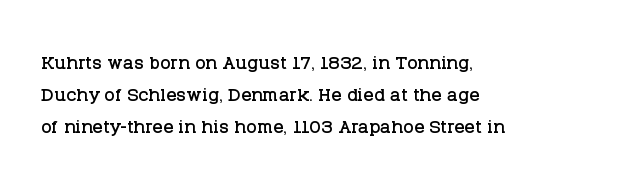
The image shows 25 px text type, upright; set left-aligned, normal line spacing (1.29x), normal letter spacing, not underlined.
